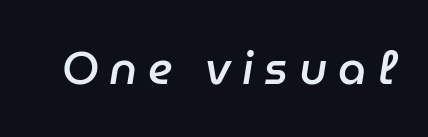
{"italic": "yes", "lean": "right", "slant_degrees": 9, "bold": "semi", "weight": "semibold", "width": "normal", "stroke_contrast": "low", "x_height": "medium", "monospaced": "no", "underline": "no", "letter_spacing": "wide", "letter_spacing_em": 0.24, "glyph_px": 45}
